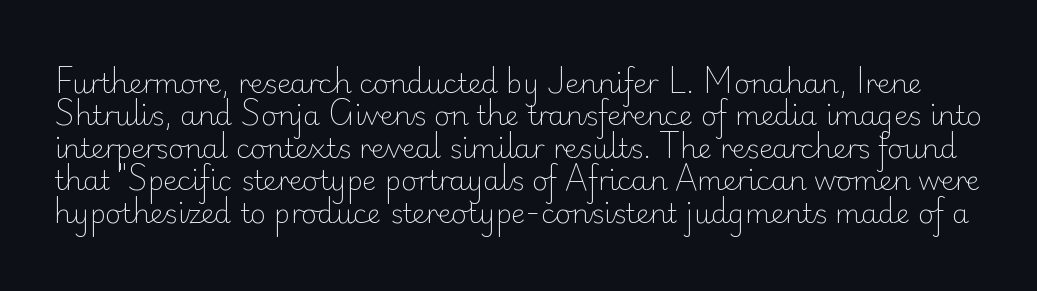
Q: Is the text bold? A: No.
Q: Is the text italic (slanted)? A: No, it is upright.
Q: Is the text underlined? A: No.
Q: Is the spacing between letters normal or unusually wide? A: Normal.
